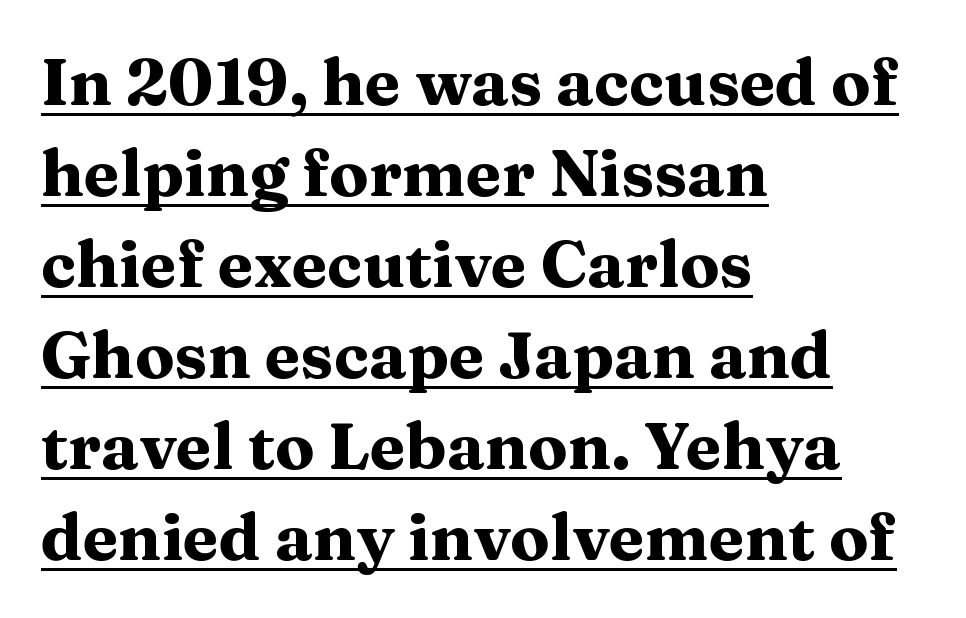
The image shows 65 px heavy, wide serif type, upright; set left-aligned, normal line spacing (1.4x), normal letter spacing, underlined; medium stroke contrast and a medium x-height.
